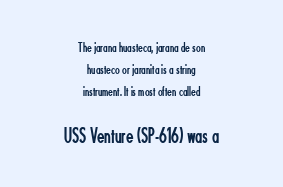
{"italic": "no", "bold": "no", "underline": "no", "align": "center", "line_spacing": "normal", "line_spacing_ratio": 1.57, "letter_spacing": "normal", "letter_spacing_em": 0.0, "larger_block": "second", "size_ratio": 1.57, "glyph_px": 22}
